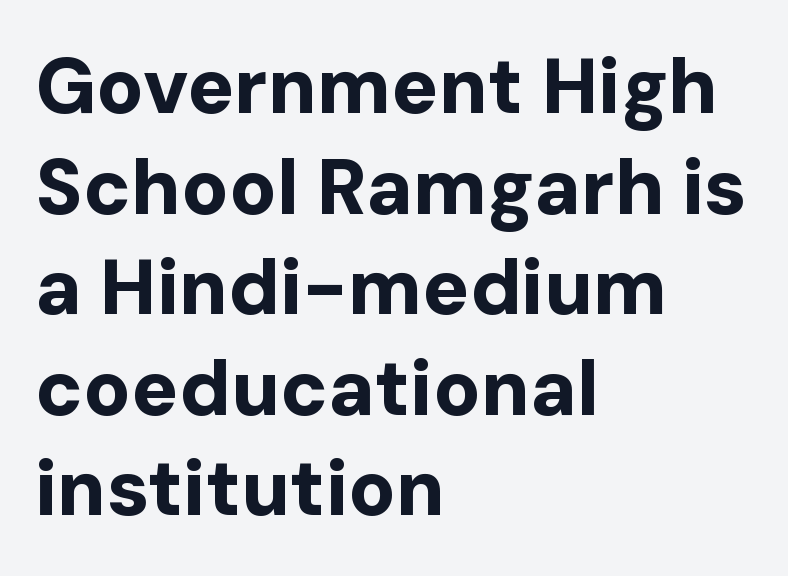
Q: Is the text bold? A: Yes.
Q: Is the text italic (slanted)? A: No, it is upright.
Q: Is the typeface a serif or a sans-serif typeface? A: Sans-serif.
Q: Is the text underlined? A: No.
Q: How is the paragraph aligned? A: Left-aligned.
Q: Is the spacing between letters normal or unusually wide? A: Normal.
Q: Is the spacing between lines tight, normal or loose? A: Normal.
Q: Width (condensed, normal, or wide)? A: Normal.
Q: Stroke contrast? A: Low.
Q: x-height? A: Medium.
Q: Monospaced? A: No.
